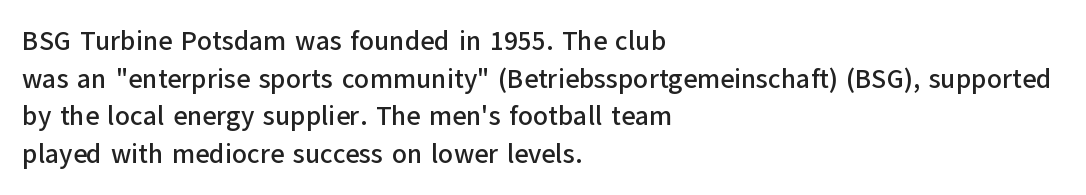
{"italic": "no", "underline": "no", "align": "left", "line_spacing": "normal", "line_spacing_ratio": 1.39, "letter_spacing": "normal", "letter_spacing_em": 0.0, "glyph_px": 27}
